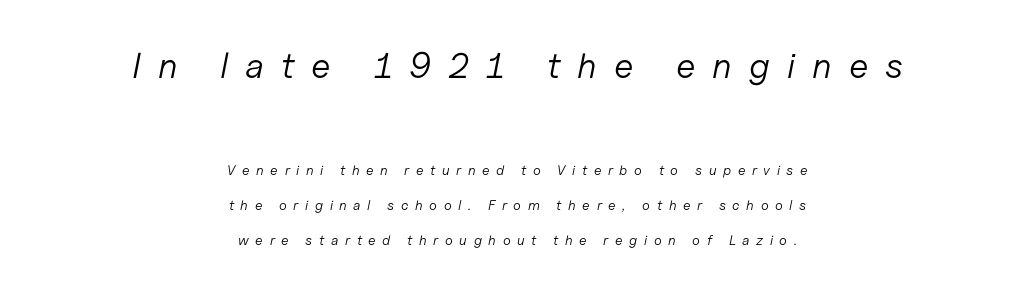
{"italic": "yes", "lean": "right", "slant_degrees": 11, "bold": "no", "weight": "light", "width": "normal", "stroke_contrast": "low", "x_height": "medium", "monospaced": "no", "underline": "no", "align": "center", "line_spacing": "loose", "line_spacing_ratio": 2.49, "letter_spacing": "wide", "letter_spacing_em": 0.47, "larger_block": "first", "size_ratio": 2.57, "glyph_px": 36}
